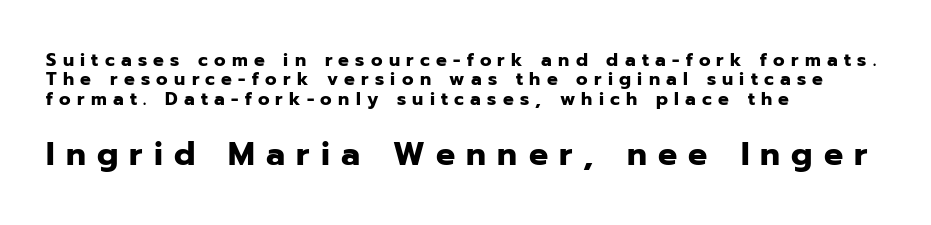
{"serif": "no", "italic": "no", "bold": "yes", "weight": "heavy", "width": "normal", "stroke_contrast": "low", "x_height": "medium", "monospaced": "no", "underline": "no", "align": "left", "line_spacing": "tight", "line_spacing_ratio": 1.08, "letter_spacing": "wide", "letter_spacing_em": 0.35, "larger_block": "second", "size_ratio": 1.78, "glyph_px": 32}
